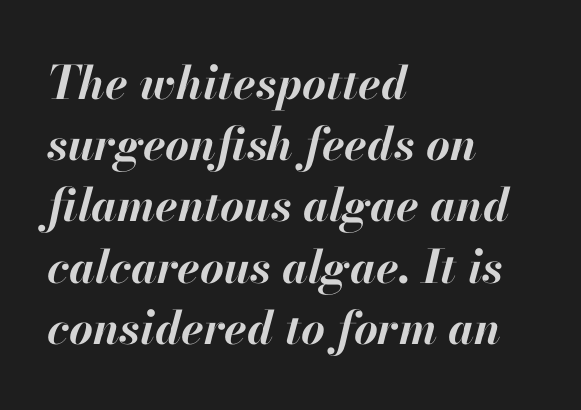
The image shows 46 px bold type, italic (leaning right); set left-aligned, normal line spacing (1.33x), normal letter spacing, not underlined; high stroke contrast and a small x-height.
